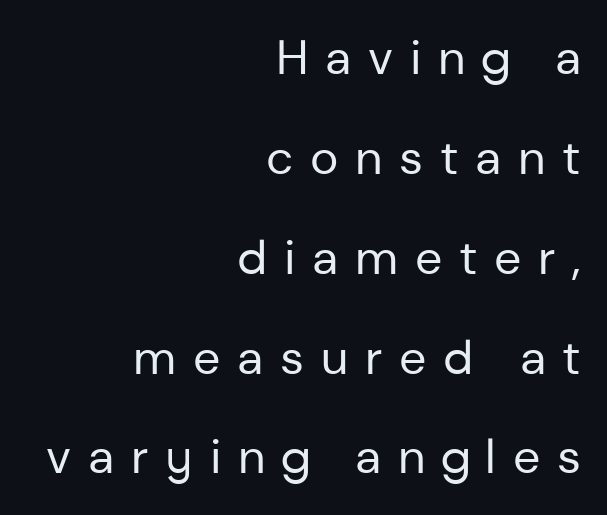
Check under the words: just untouched page. Looks like regular typesetting: each glyph gets only the width it needs. Unlike a traditional serif, this face leaves its strokes unadorned. Is there much room between lines? Yes — plenty of vertical air separates them.
